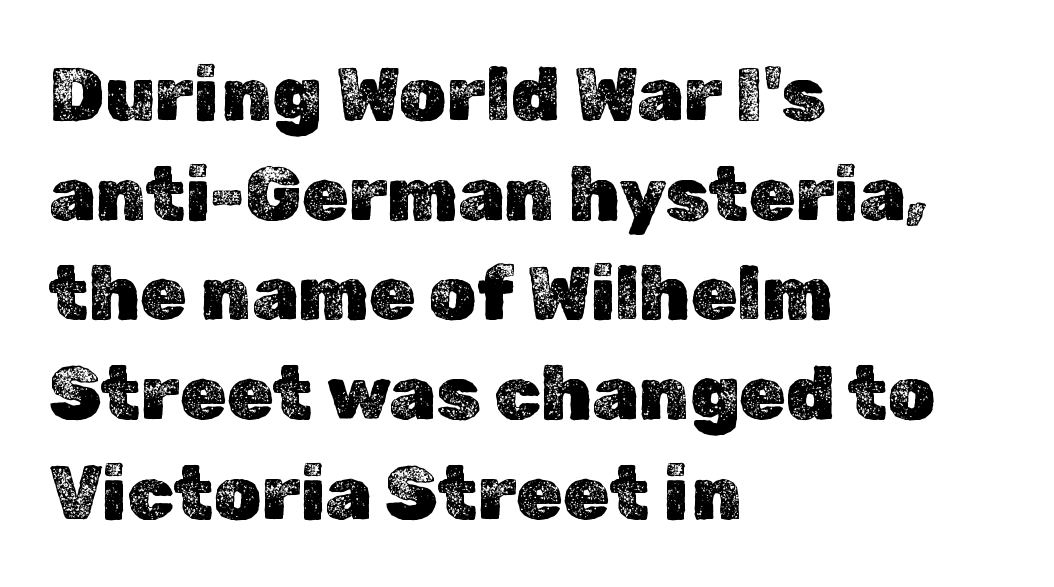
A bare baseline throughout the passage. The space between consecutive lines is moderate. Between one letter and the next there's only the usual sliver of space. Here the designer chose a conventional face with non-uniform glyph widths. The lines in this sample share a left origin and differ only in where they stop.
